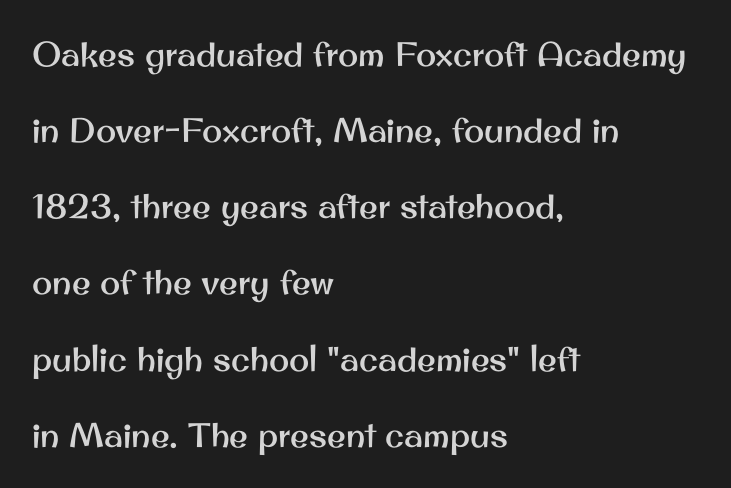
Q: Is the text italic (slanted)? A: No, it is upright.
Q: Is the typeface a serif or a sans-serif typeface? A: Sans-serif.
Q: Is the text underlined? A: No.
Q: How is the paragraph aligned? A: Left-aligned.
Q: Is the spacing between letters normal or unusually wide? A: Normal.
Q: Is the spacing between lines tight, normal or loose? A: Loose.
Q: Width (condensed, normal, or wide)? A: Normal.
Q: Stroke contrast? A: Medium.
Q: x-height? A: Small.
Q: Monospaced? A: No.
